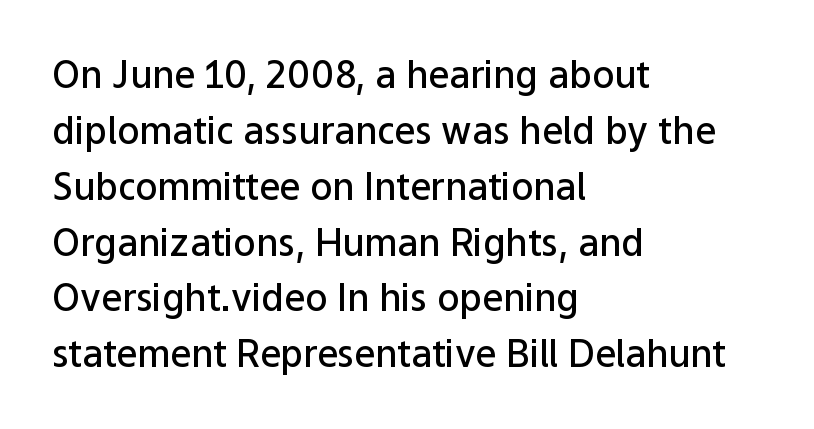
{"serif": "no", "italic": "no", "bold": "semi", "weight": "semibold", "width": "normal", "stroke_contrast": "low", "x_height": "medium", "monospaced": "no", "underline": "no", "align": "left", "line_spacing": "normal", "line_spacing_ratio": 1.51, "letter_spacing": "normal", "letter_spacing_em": 0.0, "glyph_px": 37}
